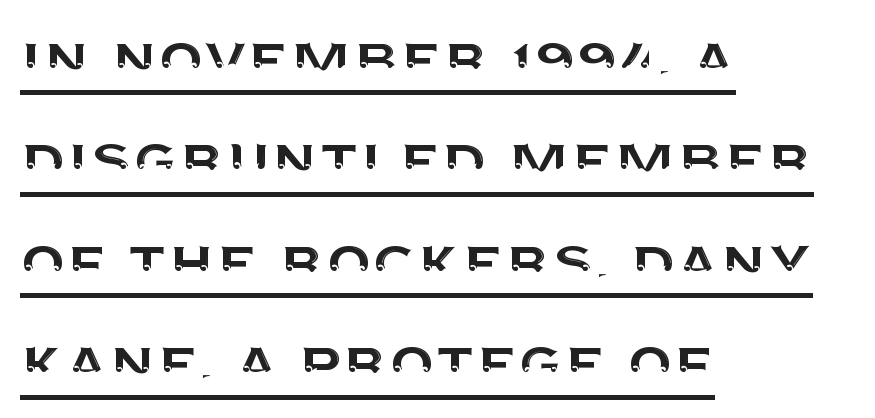
{"serif": "no", "italic": "no", "width": "normal", "stroke_contrast": "medium", "x_height": "large", "monospaced": "no", "underline": "yes", "align": "left", "line_spacing": "normal", "line_spacing_ratio": 1.39, "letter_spacing": "normal", "letter_spacing_em": 0.0, "glyph_px": 73}
